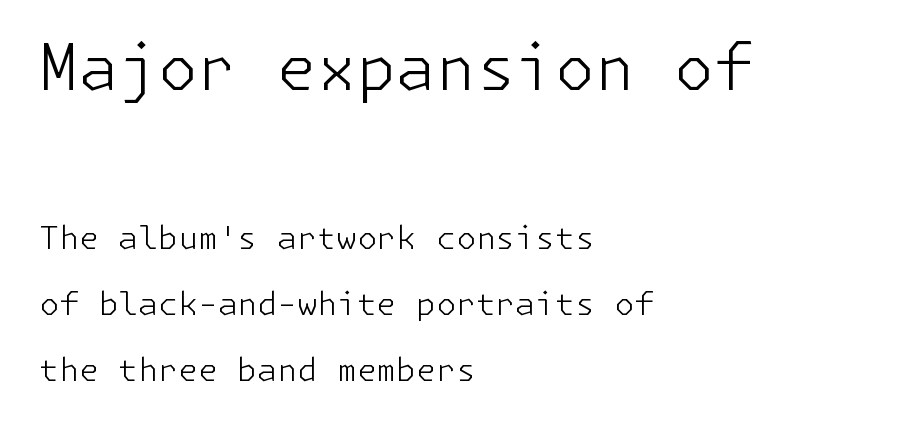
Grotesque or geometric, the face here clearly has no serifs. The first block has been scaled up relative to the second. Designer's note — italics off, roman on. Loosely led — the rows are spread out. Check under the words: just untouched page.
